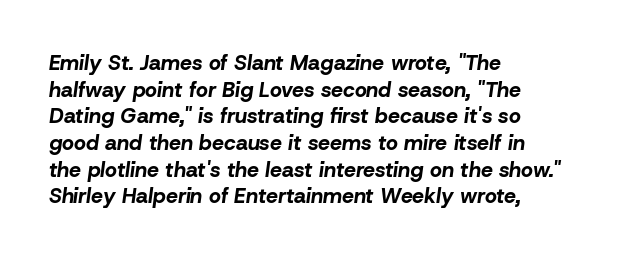
Q: Is the text bold? A: Yes.
Q: Is the text italic (slanted)? A: Yes, it leans right by about 8 degrees.
Q: Is the text underlined? A: No.
Q: How is the paragraph aligned? A: Left-aligned.
Q: Is the spacing between letters normal or unusually wide? A: Normal.
Q: Is the spacing between lines tight, normal or loose? A: Normal.
